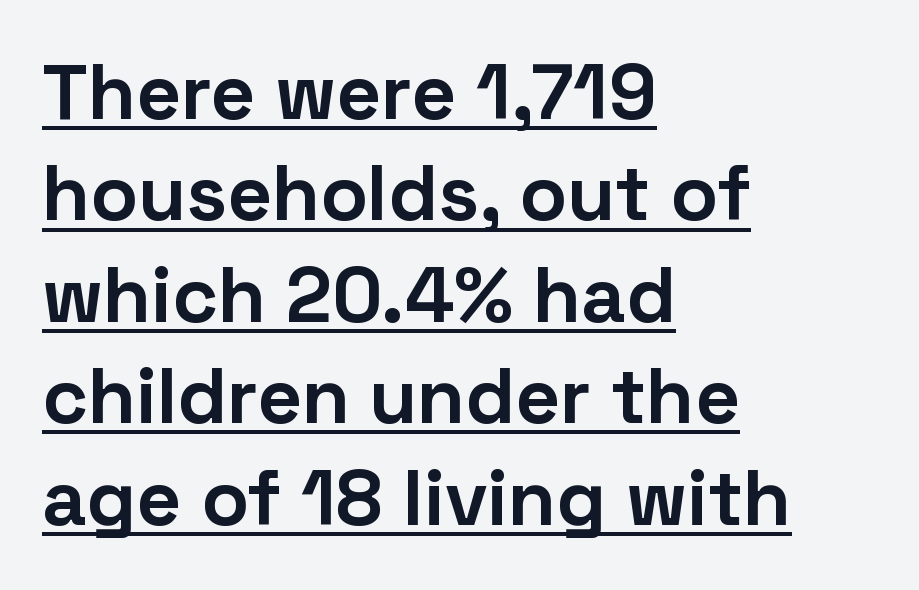
Proportional: the letters do not fall into vertical columns. Each letter's strokes conclude bluntly, with no projecting serifs. Typographic density is high because the face is bold. Every stem runs plumb, perpendicular to the baseline. Is there an underline? Yes — a line sits under the letters.
